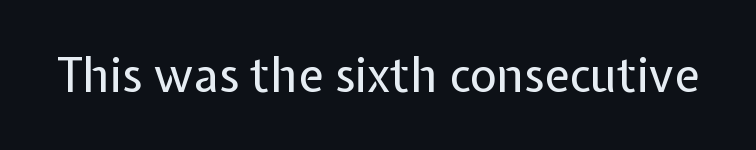
{"serif": "no", "italic": "no", "bold": "no", "weight": "regular", "width": "normal", "stroke_contrast": "low", "x_height": "medium", "monospaced": "no", "underline": "no", "letter_spacing": "normal", "letter_spacing_em": 0.0, "glyph_px": 47}
